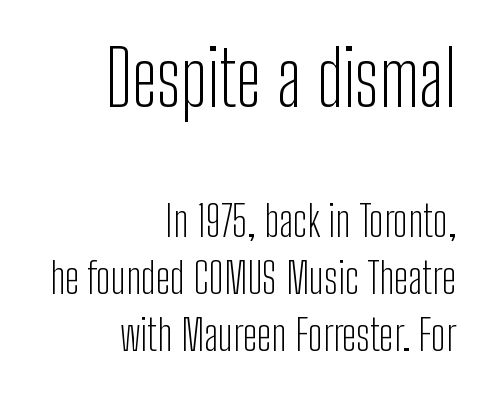
{"serif": "no", "italic": "no", "bold": "no", "weight": "light", "width": "condensed", "stroke_contrast": "low", "x_height": "medium", "monospaced": "no", "underline": "no", "align": "right", "line_spacing": "normal", "line_spacing_ratio": 1.33, "letter_spacing": "normal", "letter_spacing_em": 0.0, "larger_block": "first", "size_ratio": 1.77, "glyph_px": 76}
